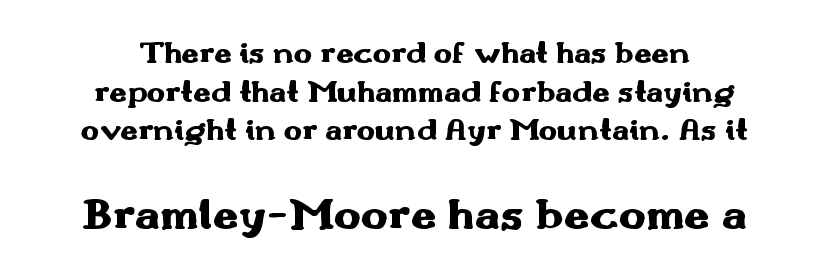
Q: Is the text bold? A: Yes.
Q: Is the text italic (slanted)? A: No, it is upright.
Q: Is the typeface a serif or a sans-serif typeface? A: Sans-serif.
Q: Is the text underlined? A: No.
Q: How is the paragraph aligned? A: Centered.
Q: Is the spacing between letters normal or unusually wide? A: Normal.
Q: Is the spacing between lines tight, normal or loose? A: Normal.
Q: Which block of text is set in a larger size, the first (top) or the second (bottom)? A: The second (bottom) one.
Q: Width (condensed, normal, or wide)? A: Wide.
Q: Stroke contrast? A: Medium.
Q: x-height? A: Small.
Q: Monospaced? A: No.
